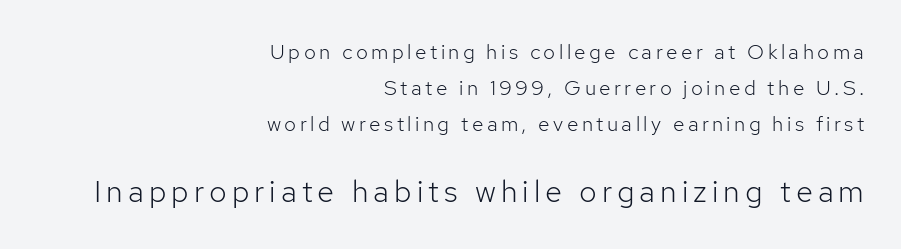
The image shows 31 px light sans-serif type, upright; set right-aligned, line spacing 1.71x, not underlined; the second (bottom) block is 1.48x larger; low stroke contrast and a medium x-height.
